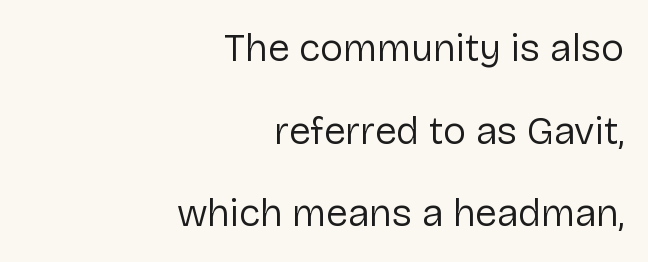
Spacing between characters is what you'd get straight out of the box. This rendering employs a face without finishing strokes, i.e., a sans-serif. Summary of weight: not heavy and not bold. The letters advance in unequal steps, a hallmark of proportional type. How would I describe the line gaps? Wide and relaxed.
